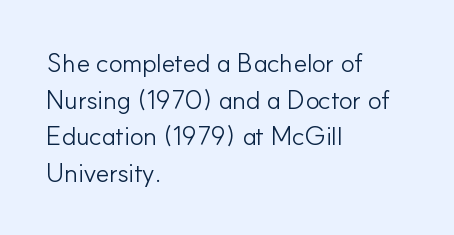
In CSS terms this would be text-align: left. The words here are not underlined. The font is comparable to plain body text, perhaps lighter. Every character sits straight up, as roman type does. The vertical gap from one line to the next is medium. Compared with typical body copy, the letter spacing here is the same.
